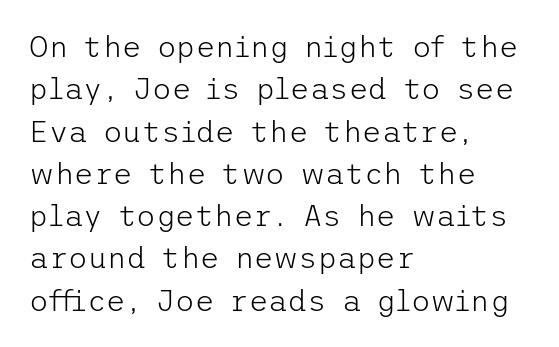
The image shows 30 px light sans-serif type, upright; set left-aligned, normal line spacing (1.41x), normal letter spacing, not underlined; low stroke contrast and a medium x-height.
